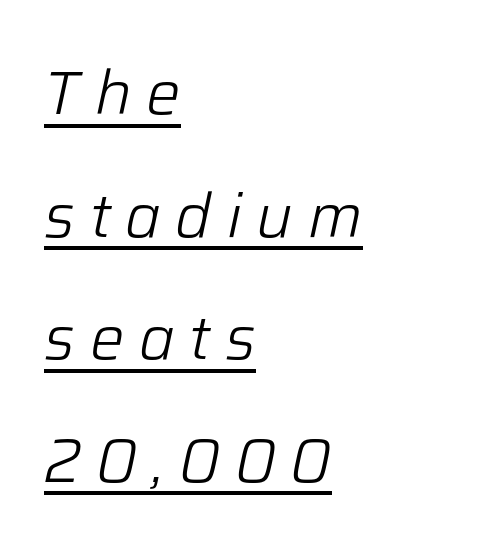
The image shows 61 px light type, italic (leaning right); set left-aligned, loose line spacing (2.01x), unusually wide letter spacing (+0.24 em), underlined; low stroke contrast and a medium x-height.
